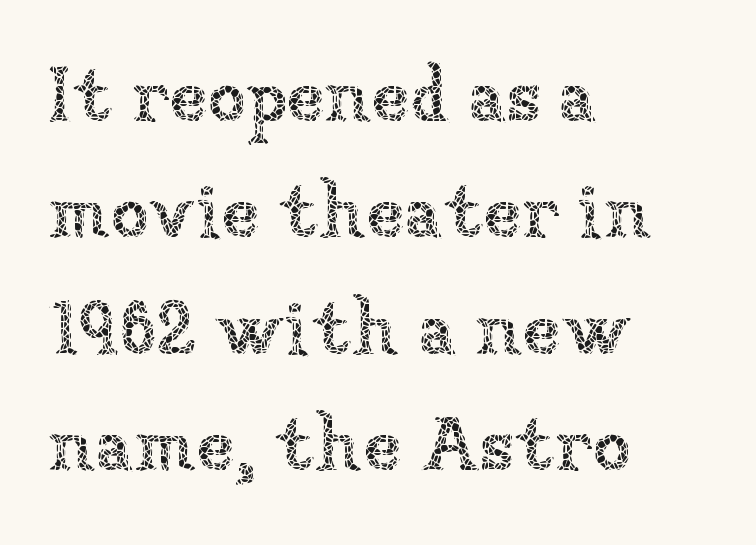
Q: Is the text bold? A: No.
Q: Is the text italic (slanted)? A: No, it is upright.
Q: Is the text underlined? A: No.
Q: How is the paragraph aligned? A: Left-aligned.
Q: Is the spacing between letters normal or unusually wide? A: Normal.
Q: Is the spacing between lines tight, normal or loose? A: Normal.
Q: Width (condensed, normal, or wide)? A: Normal.
Q: Stroke contrast? A: Low.
Q: x-height? A: Medium.
Q: Monospaced? A: No.
